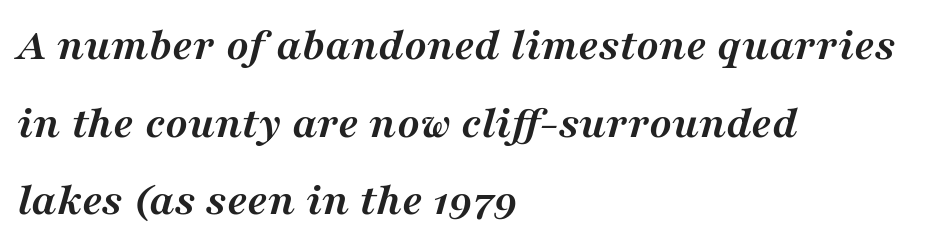
{"serif": "yes", "italic": "yes", "lean": "right", "slant_degrees": 16, "bold": "yes", "weight": "semibold", "width": "normal", "stroke_contrast": "medium", "x_height": "medium", "monospaced": "no", "underline": "no", "align": "left", "line_spacing": "normal", "line_spacing_ratio": 1.65, "letter_spacing": "normal", "letter_spacing_em": 0.0, "glyph_px": 47}
